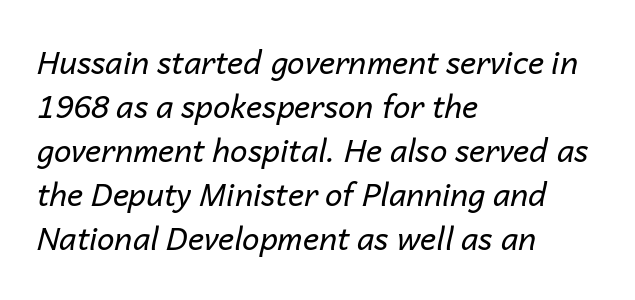
Q: Is the text bold? A: No.
Q: Is the text italic (slanted)? A: Yes, it leans right by about 14 degrees.
Q: Is the text underlined? A: No.
Q: How is the paragraph aligned? A: Left-aligned.
Q: Is the spacing between letters normal or unusually wide? A: Normal.
Q: Is the spacing between lines tight, normal or loose? A: Normal.
Q: Width (condensed, normal, or wide)? A: Normal.
Q: Stroke contrast? A: Low.
Q: x-height? A: Medium.
Q: Monospaced? A: No.
